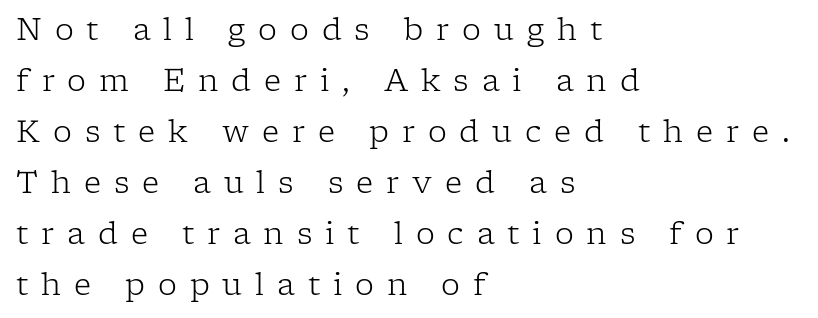
This block has exactly the height ordinary leading produces. Unmarked baselines from the first word to the last. The weight tops out at a normal text grade. Letter spacing: wide. The typesetter chose a ragged-right arrangement here.
